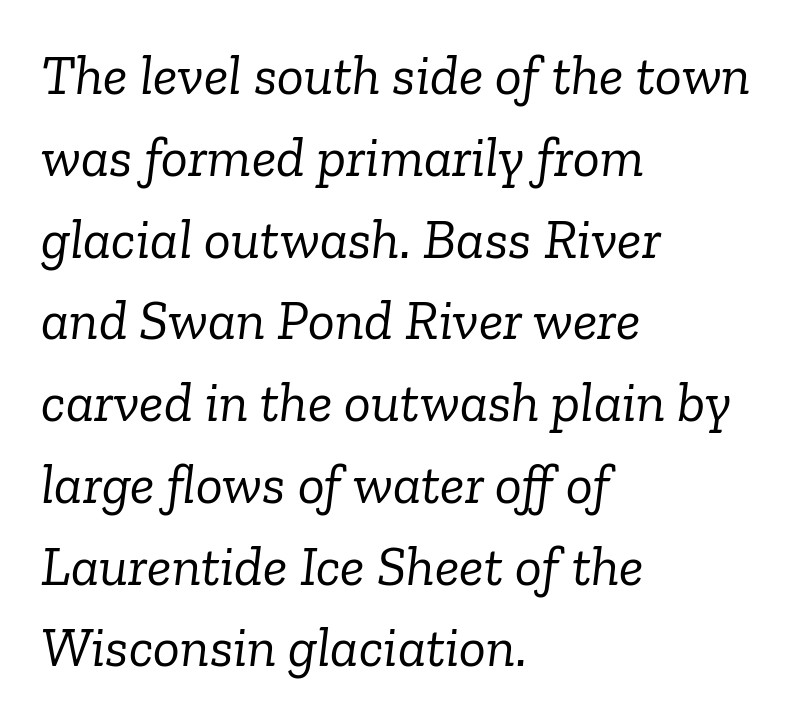
{"serif": "yes", "italic": "yes", "lean": "right", "slant_degrees": 6, "bold": "no", "weight": "light", "width": "normal", "stroke_contrast": "low", "x_height": "medium", "monospaced": "no", "underline": "no", "align": "left", "line_spacing": "normal", "line_spacing_ratio": 1.46, "letter_spacing": "normal", "letter_spacing_em": 0.0, "glyph_px": 56}
